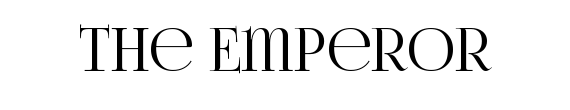
The image shows 59 px condensed serif type, upright; set normal letter spacing, not underlined; high stroke contrast and a large x-height.
